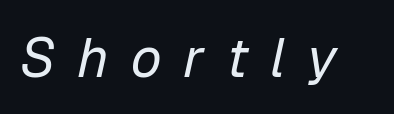
Q: Is the text bold? A: No.
Q: Is the text italic (slanted)? A: Yes, it leans right by about 12 degrees.
Q: Is the text underlined? A: No.
Q: Is the spacing between letters normal or unusually wide? A: Unusually wide.
Q: Width (condensed, normal, or wide)? A: Normal.
Q: Stroke contrast? A: Low.
Q: x-height? A: Medium.
Q: Monospaced? A: No.
